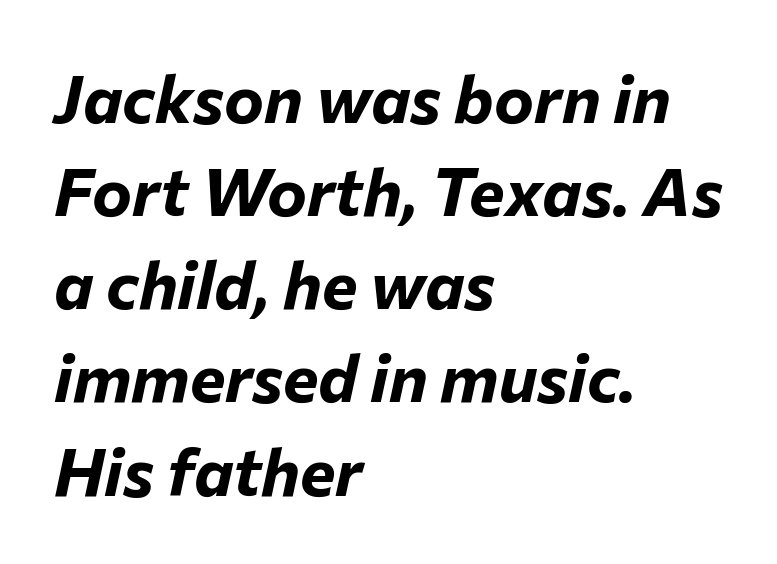
Do the characters align in a grid? No, the font is proportional. Layout note: lines flush left. Every character sits at an angle, as italics do. The area under the type is left untouched. Observe the ordinary spacing: letters are neighbours, not strangers. Whoever set this chose a conventional vertical rhythm.
